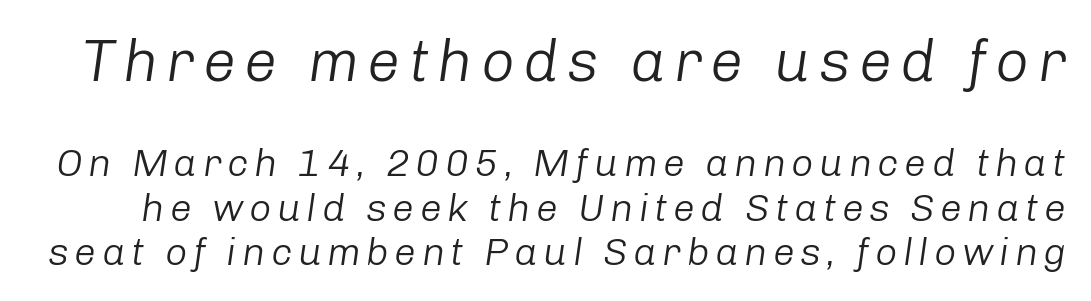
Q: Is the text bold? A: No.
Q: Is the text italic (slanted)? A: Yes, it leans right by about 8 degrees.
Q: Is the text underlined? A: No.
Q: Is the spacing between lines tight, normal or loose? A: Tight.
Q: Which block of text is set in a larger size, the first (top) or the second (bottom)? A: The first (top) one.
Q: Width (condensed, normal, or wide)? A: Normal.
Q: Stroke contrast? A: Low.
Q: x-height? A: Medium.
Q: Monospaced? A: No.
